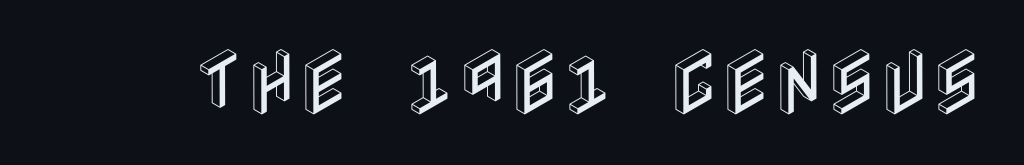
The image shows 72 px condensed type, upright; set normal letter spacing, not underlined; a large x-height.
